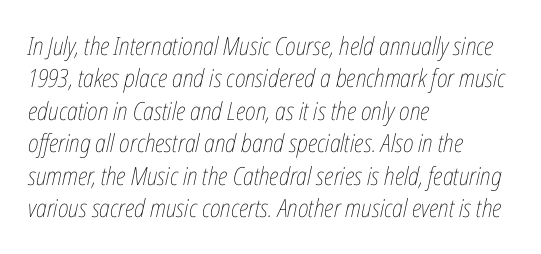
The passage is arranged the way most books set body copy — flush left. Slant detected: the letters are inclined. Decoration check: the copy has no underline. Students, observe: this is what conventionally led text looks like. Inter-character spacing is left at the font's built-in metrics. The passage shown is not bold in any degree.
